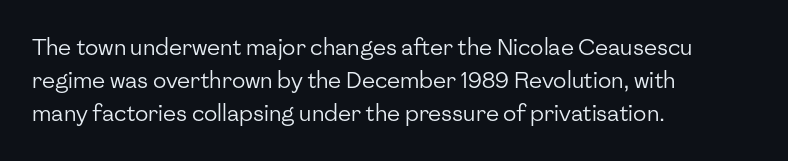
Descender tails drop into unmarked territory. Vertically, the passage feels balanced, rows spaced as you'd expect. The typesetter chose a ragged-right arrangement here. The typography opts for an upright posture over an oblique one. The rendering keeps characters at their native spacing. Stroke mass is kept to a normal reading level or below.
